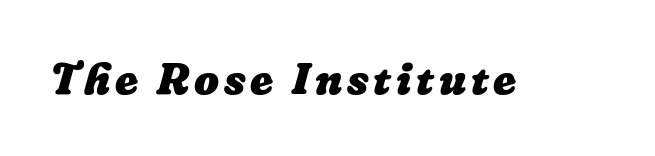
The image shows 44 px heavy type; set not underlined; low stroke contrast and a medium x-height.
